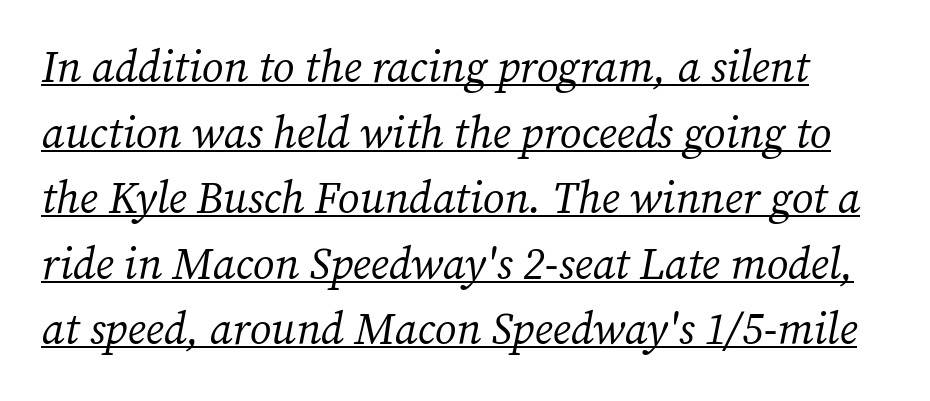
Designer's note — italics engaged. Varying glyph widths throughout — classic text-font behaviour. Glance below the letters and you will spot a drawn line. A typesetter would label this face a serif. Regular leading. The letters sit at their default tracking, neither squeezed nor spread.
